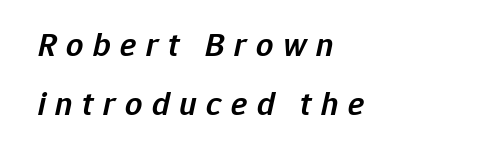
Q: Is the text bold? A: Semi-bold.
Q: Is the text italic (slanted)? A: Yes, it leans right by about 12 degrees.
Q: Is the text underlined? A: No.
Q: How is the paragraph aligned? A: Left-aligned.
Q: Is the spacing between letters normal or unusually wide? A: Unusually wide.
Q: Width (condensed, normal, or wide)? A: Normal.
Q: Stroke contrast? A: Low.
Q: x-height? A: Medium.
Q: Monospaced? A: No.
